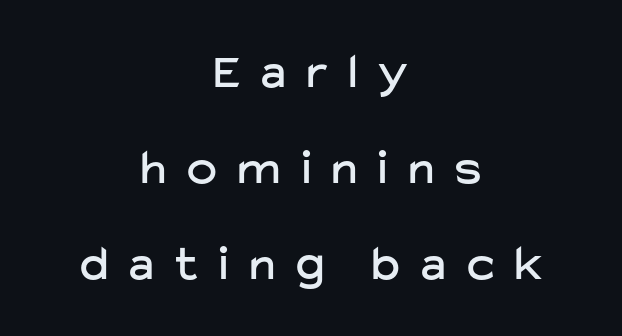
{"serif": "no", "italic": "no", "width": "normal", "stroke_contrast": "low", "x_height": "medium", "monospaced": "no", "underline": "no", "align": "center", "line_spacing": "loose", "line_spacing_ratio": 1.92, "letter_spacing": "wide", "letter_spacing_em": 0.43, "glyph_px": 50}
